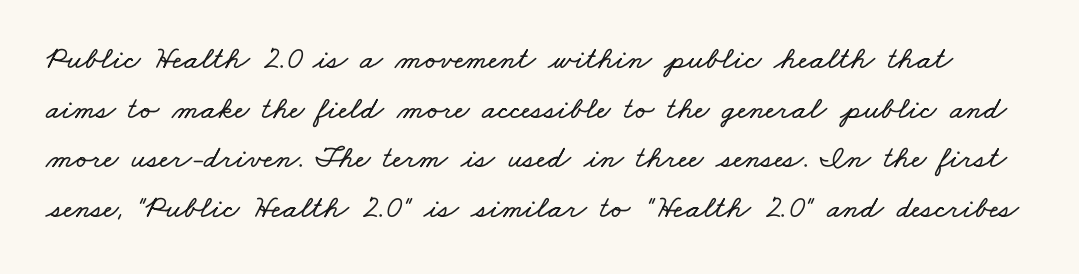
Q: Is the text underlined? A: No.
Q: Is the spacing between letters normal or unusually wide? A: Normal.
Q: Is the spacing between lines tight, normal or loose? A: Normal.
Q: Width (condensed, normal, or wide)? A: Wide.
Q: Stroke contrast? A: Low.
Q: x-height? A: Small.
Q: Monospaced? A: No.
